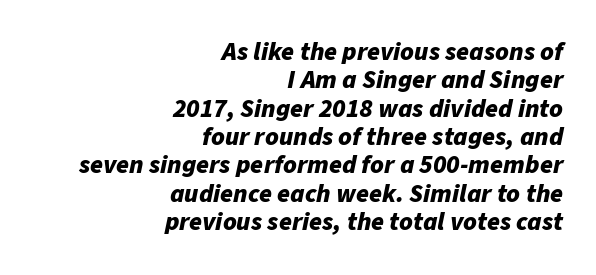
The image shows 26 px bold type, italic (leaning right); set right-aligned, tight line spacing (1.09x), normal letter spacing, not underlined.
